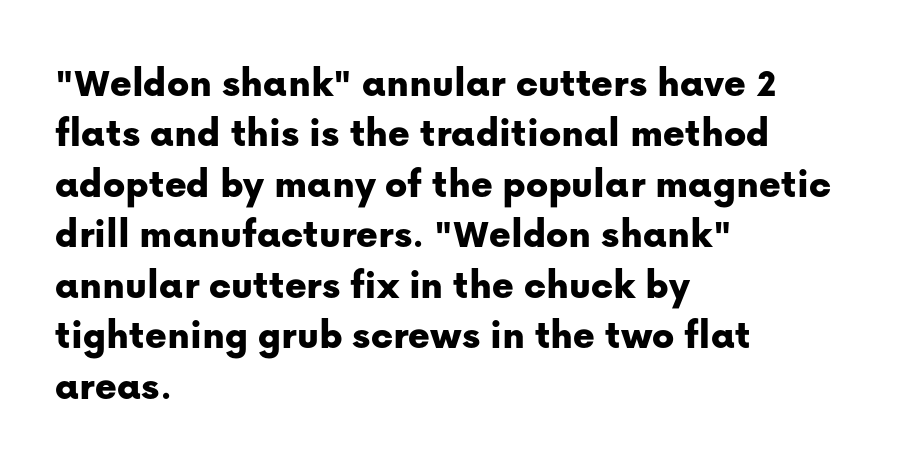
What stands out about the letter spacing? Nothing — it is the standard amount. Every stem runs plumb, perpendicular to the baseline. Do the characters align in a grid? No, the font is proportional. Font category for this specimen: sans-serif. Decoration check: the copy has no underline.
